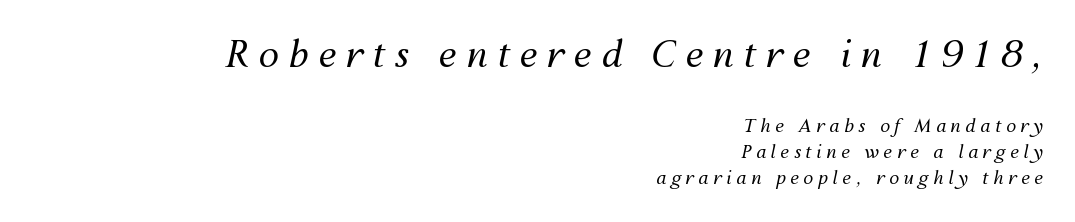
{"italic": "yes", "lean": "right", "slant_degrees": 12, "bold": "no", "weight": "regular", "width": "normal", "stroke_contrast": "medium", "x_height": "medium", "monospaced": "no", "underline": "no", "align": "right", "line_spacing": "normal", "line_spacing_ratio": 1.44, "letter_spacing": "wide", "letter_spacing_em": 0.25, "larger_block": "first", "size_ratio": 2.06, "glyph_px": 37}
